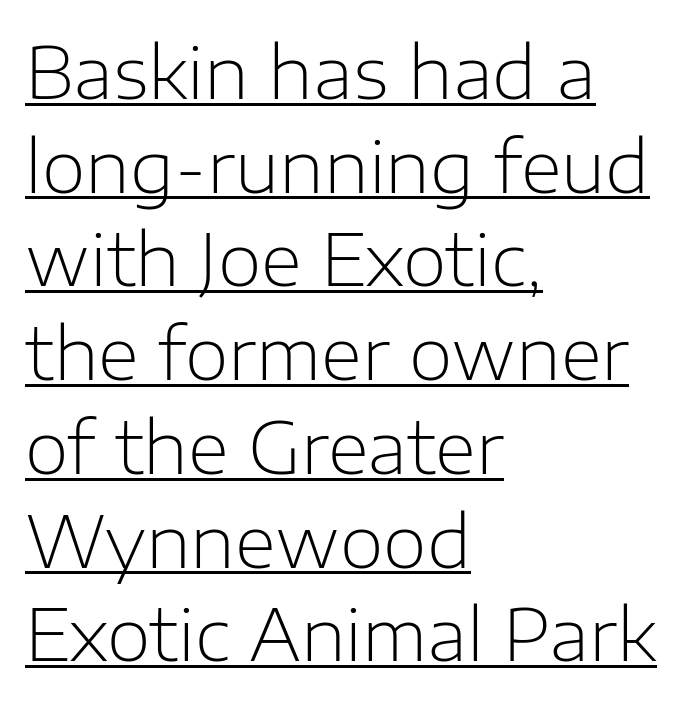
The image shows 71 px light sans-serif type, upright; set left-aligned, normal line spacing (1.32x), normal letter spacing, underlined; low stroke contrast and a medium x-height.
